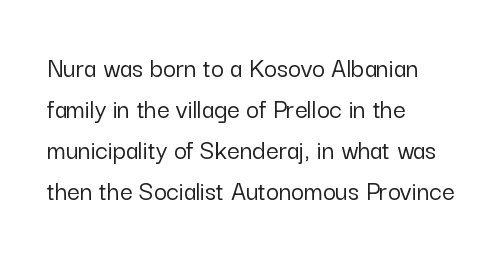
In terms of letterform style, serifs are entirely absent. This sample has the flowing, uneven cadence of proportional lettering. Ascenders rise straight up at ninety degrees. In terms of leading, this rendering sits right in the middle. Lines of text with bare space underneath.
